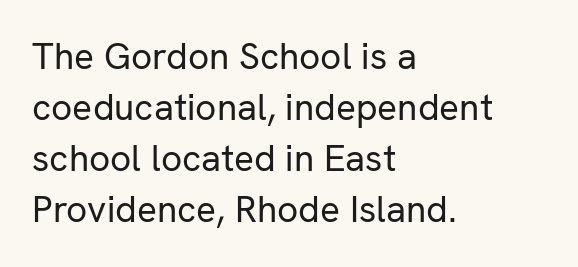
Q: Is the text bold? A: No.
Q: Is the text italic (slanted)? A: No, it is upright.
Q: Is the typeface a serif or a sans-serif typeface? A: Sans-serif.
Q: Is the text underlined? A: No.
Q: How is the paragraph aligned? A: Left-aligned.
Q: Is the spacing between letters normal or unusually wide? A: Normal.
Q: Is the spacing between lines tight, normal or loose? A: Normal.
Q: Width (condensed, normal, or wide)? A: Normal.
Q: Stroke contrast? A: Low.
Q: x-height? A: Medium.
Q: Monospaced? A: No.
